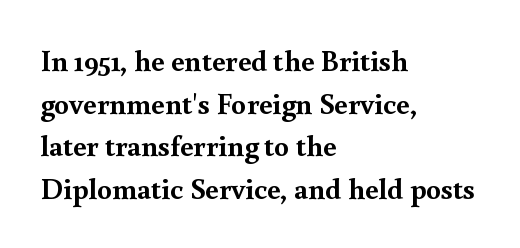
{"serif": "yes", "italic": "no", "bold": "yes", "weight": "semibold", "width": "normal", "x_height": "small", "monospaced": "no", "underline": "no", "align": "left", "line_spacing": "normal", "line_spacing_ratio": 1.42, "letter_spacing": "normal", "letter_spacing_em": 0.0, "glyph_px": 30}
